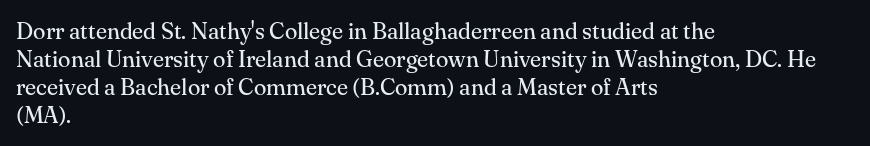
Q: Is the text bold? A: No.
Q: Is the text italic (slanted)? A: No, it is upright.
Q: Is the text underlined? A: No.
Q: How is the paragraph aligned? A: Left-aligned.
Q: Is the spacing between letters normal or unusually wide? A: Normal.
